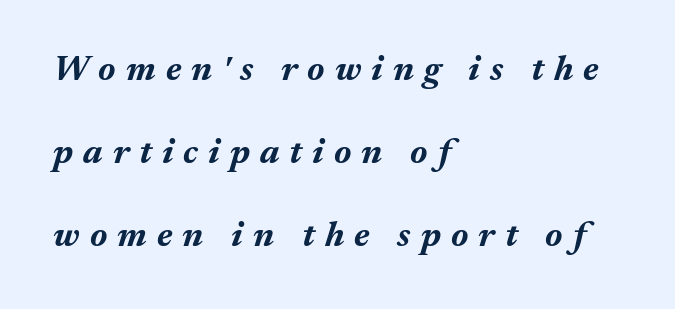
{"italic": "yes", "lean": "right", "slant_degrees": 17, "bold": "yes", "weight": "bold", "width": "normal", "stroke_contrast": "medium", "x_height": "medium", "monospaced": "no", "underline": "no", "align": "left", "line_spacing": "loose", "line_spacing_ratio": 2.3, "letter_spacing": "wide", "letter_spacing_em": 0.28, "glyph_px": 36}
